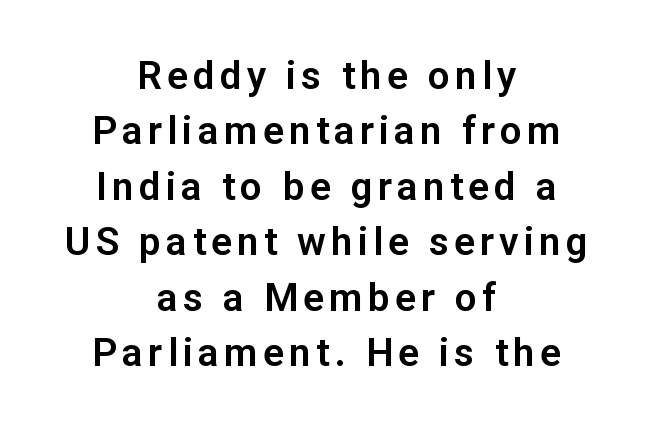
{"serif": "no", "italic": "no", "width": "normal", "stroke_contrast": "low", "x_height": "medium", "monospaced": "no", "underline": "no", "align": "center", "line_spacing": "normal", "line_spacing_ratio": 1.42, "glyph_px": 39}
